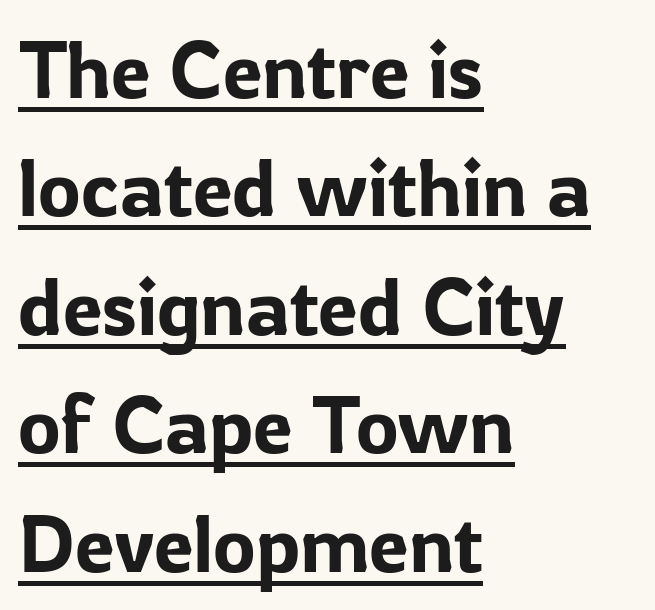
The image shows 80 px sans-serif type, upright; set left-aligned, normal line spacing (1.48x), normal letter spacing, underlined; low stroke contrast and a medium x-height.
